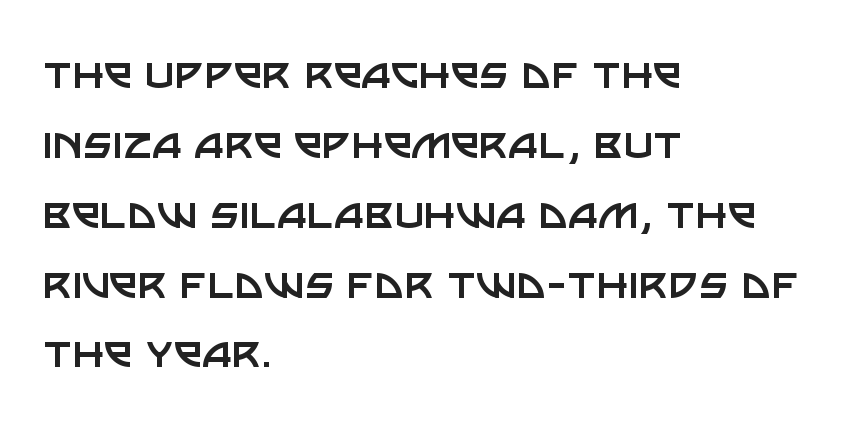
Ascenders rise straight up at ninety degrees. Horizontal alignment here is leftward, the default for most running prose. These lines are rendered in a variable-pitch font. The font family rendered here belongs to the sans-serif group. The horizontal fit of the characters is conventional and even. Letters have the restrained weight of plain body copy at most.
